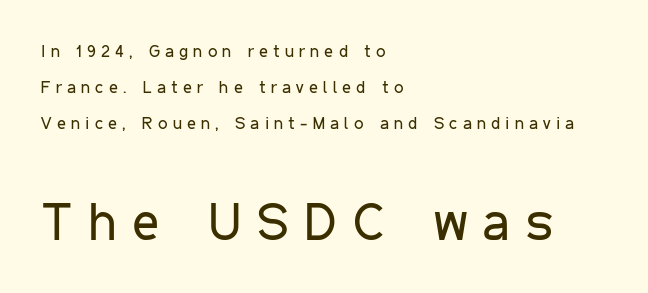
Leading: increased. Does the bottom block carry the larger type? Yes, it does. The letters advance in unequal steps, a hallmark of proportional type. The compositor pushed each line to the left boundary. Do the letters lean? They stand straight.
